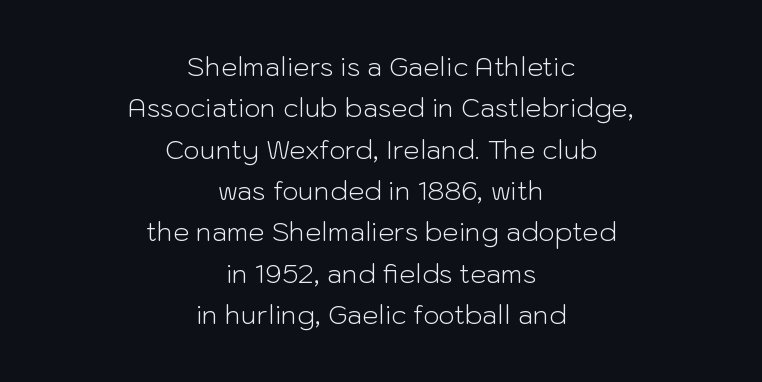
{"italic": "no", "bold": "no", "underline": "no", "align": "center", "line_spacing": "normal", "line_spacing_ratio": 1.59, "letter_spacing": "normal", "letter_spacing_em": 0.0, "glyph_px": 26}
